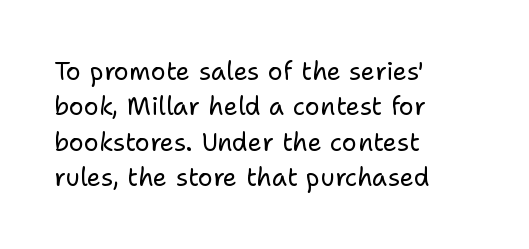
The image shows 25 px text type, upright; set left-aligned, normal line spacing (1.42x), normal letter spacing, not underlined.
